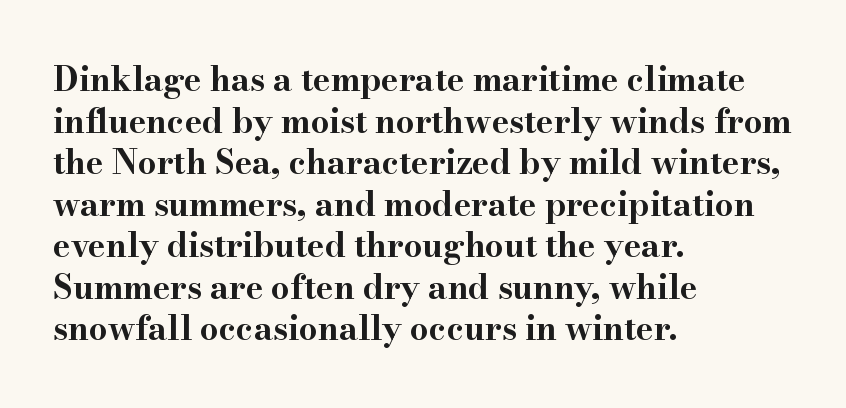
{"serif": "yes", "italic": "no", "bold": "yes", "weight": "bold", "width": "wide", "stroke_contrast": "high", "x_height": "small", "monospaced": "no", "underline": "no", "align": "left", "line_spacing": "normal", "line_spacing_ratio": 1.26, "letter_spacing": "normal", "letter_spacing_em": 0.0, "glyph_px": 33}
